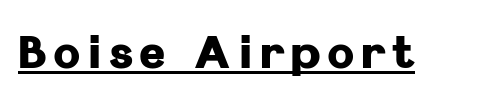
Q: Is the text bold? A: Yes.
Q: Is the text italic (slanted)? A: No, it is upright.
Q: Is the typeface a serif or a sans-serif typeface? A: Sans-serif.
Q: Is the text underlined? A: Yes.
Q: Width (condensed, normal, or wide)? A: Normal.
Q: Stroke contrast? A: Low.
Q: x-height? A: Medium.
Q: Monospaced? A: No.
